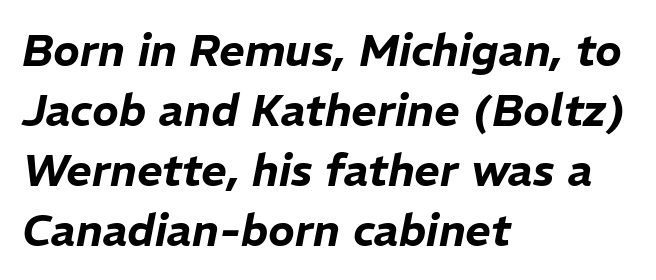
Q: Is the text italic (slanted)? A: Yes, it leans right by about 11 degrees.
Q: Is the text underlined? A: No.
Q: How is the paragraph aligned? A: Left-aligned.
Q: Is the spacing between letters normal or unusually wide? A: Normal.
Q: Is the spacing between lines tight, normal or loose? A: Normal.
Q: Width (condensed, normal, or wide)? A: Normal.
Q: Stroke contrast? A: Low.
Q: x-height? A: Medium.
Q: Monospaced? A: No.
